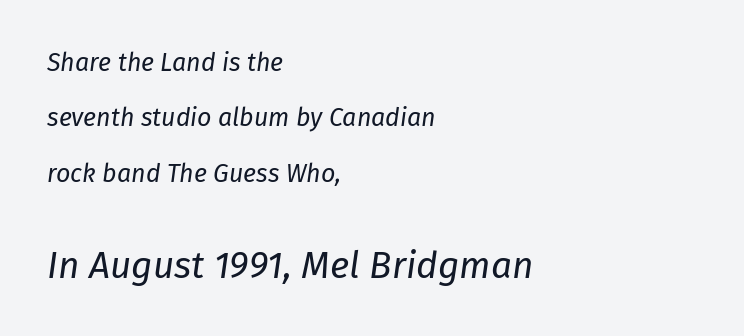
{"italic": "yes", "lean": "right", "slant_degrees": 8, "bold": "no", "weight": "regular", "width": "normal", "stroke_contrast": "low", "x_height": "medium", "monospaced": "no", "underline": "no", "align": "left", "line_spacing": "loose", "line_spacing_ratio": 2.22, "letter_spacing": "normal", "letter_spacing_em": 0.0, "larger_block": "second", "size_ratio": 1.48, "glyph_px": 37}
